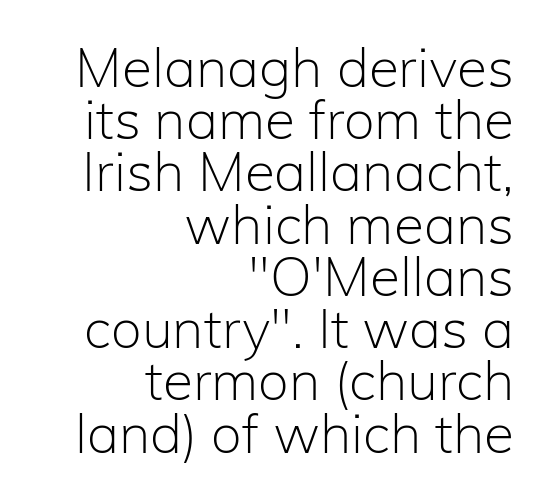
The image shows 55 px light sans-serif type, upright; set right-aligned, tight line spacing (0.95x), normal letter spacing, not underlined; low stroke contrast and a medium x-height.
